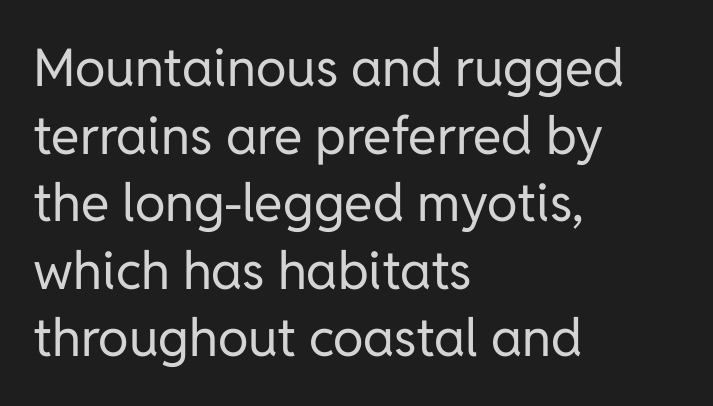
Q: Is the text bold? A: No.
Q: Is the text italic (slanted)? A: No, it is upright.
Q: Is the typeface a serif or a sans-serif typeface? A: Sans-serif.
Q: Is the text underlined? A: No.
Q: How is the paragraph aligned? A: Left-aligned.
Q: Is the spacing between letters normal or unusually wide? A: Normal.
Q: Is the spacing between lines tight, normal or loose? A: Normal.
Q: Width (condensed, normal, or wide)? A: Normal.
Q: Stroke contrast? A: Low.
Q: x-height? A: Medium.
Q: Monospaced? A: No.
